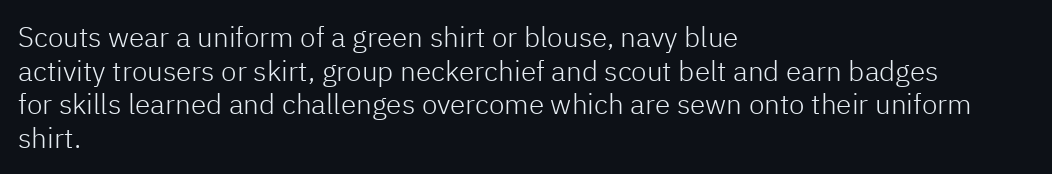
The image shows 28 px light sans-serif type, upright; set left-aligned, line spacing 1.2x, normal letter spacing, not underlined; low stroke contrast and a medium x-height.
